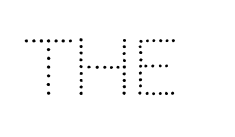
The image shows 75 px light sans-serif type, upright; set normal letter spacing, not underlined; low stroke contrast and a large x-height.
